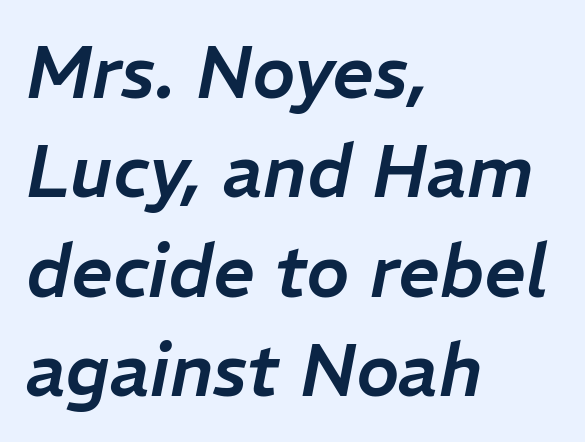
No word sits above an underline. Varying glyph widths throughout — classic text-font behaviour. In terms of posture, this sample is oblique. Does the copy run flush right? No — it runs flush left. Tracking value appears to be zero — textbook default spacing.
